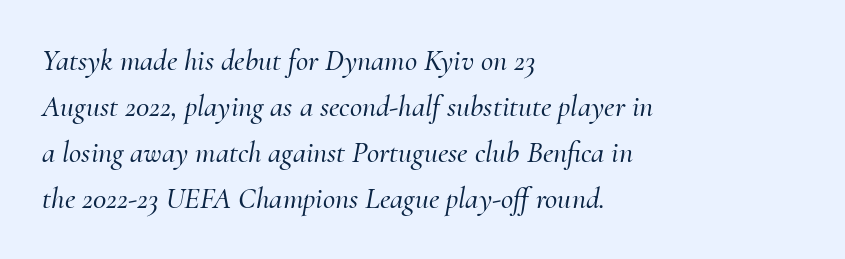
The face used here is rendered with its standard letterfit. The rendering anchors every line to the left-hand side. Honestly, there is no underline to notice here at all. The passage shown is typed in a proportional face where columns would drift. The rendering applies a slant to the glyphs. Vertical spacing — default.
